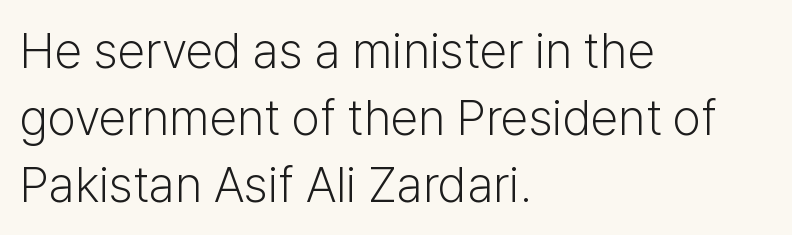
The image shows 50 px light sans-serif type, upright; set left-aligned, normal line spacing (1.34x), normal letter spacing, not underlined; low stroke contrast and a medium x-height.
